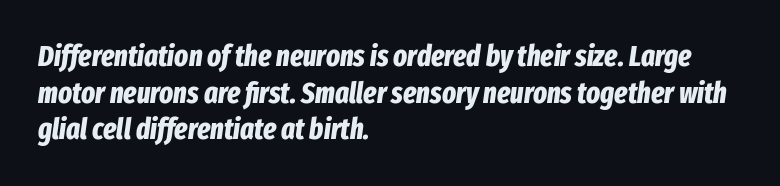
{"italic": "yes", "lean": "right", "slant_degrees": 8, "bold": "yes", "weight": "bold", "width": "condensed", "stroke_contrast": "low", "x_height": "medium", "monospaced": "no", "underline": "no", "align": "left", "line_spacing": "normal", "line_spacing_ratio": 1.26, "letter_spacing": "normal", "letter_spacing_em": 0.0, "glyph_px": 29}
